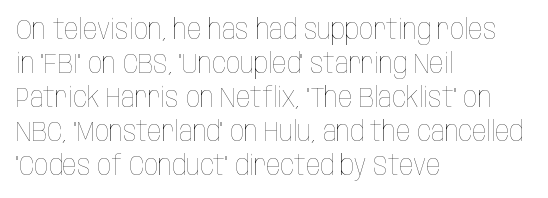
Q: Is the text bold? A: No.
Q: Is the text italic (slanted)? A: No, it is upright.
Q: Is the text underlined? A: No.
Q: How is the paragraph aligned? A: Left-aligned.
Q: Is the spacing between letters normal or unusually wide? A: Normal.
Q: Width (condensed, normal, or wide)? A: Condensed.
Q: Stroke contrast? A: Low.
Q: x-height? A: Large.
Q: Monospaced? A: No.
